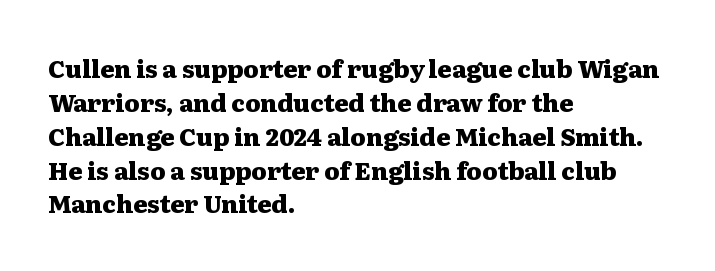
Q: Is the text bold? A: Yes.
Q: Is the text italic (slanted)? A: No, it is upright.
Q: Is the text underlined? A: No.
Q: How is the paragraph aligned? A: Left-aligned.
Q: Is the spacing between letters normal or unusually wide? A: Normal.
Q: Is the spacing between lines tight, normal or loose? A: Normal.
